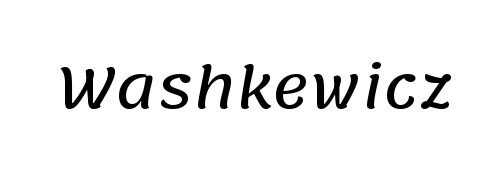
The image shows 57 px sans-serif type; set normal letter spacing, not underlined; low stroke contrast and a large x-height.
